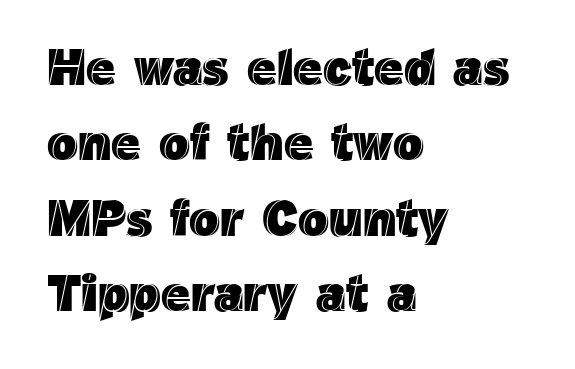
Tracking value appears to be zero — textbook default spacing. Regular leading. It's the straight-up-and-down kind of type. A typesetter would call this proportional, since set widths differ per character. The paragraph has a hard left edge and a soft right edge.
